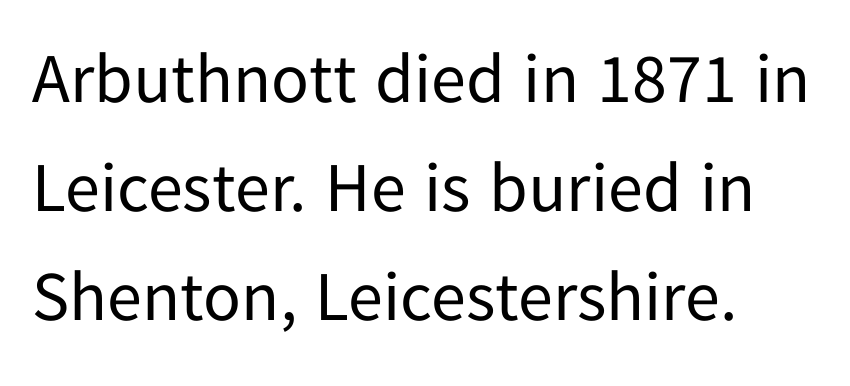
{"serif": "no", "italic": "no", "bold": "no", "weight": "regular", "width": "normal", "stroke_contrast": "low", "x_height": "medium", "monospaced": "no", "underline": "no", "align": "left", "line_spacing": "normal", "line_spacing_ratio": 1.56, "letter_spacing": "normal", "letter_spacing_em": 0.0, "glyph_px": 70}
